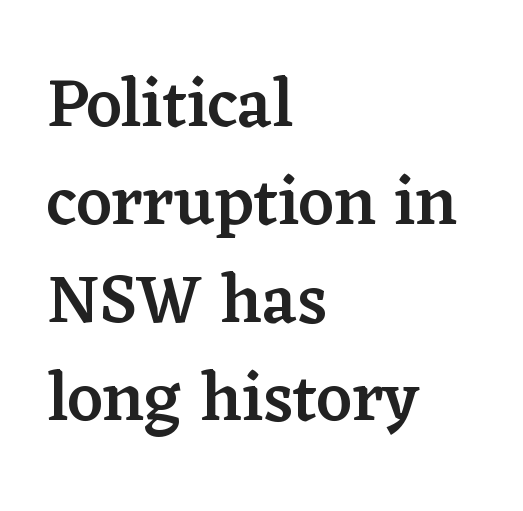
The rag falls on the right side of this text block. This is the in-between weight designers call semibold or demi. The lines sit at an ordinary, default distance from one another. Posture: upright roman. The space beneath each line is pristine and unruled. These lines are composed in type with serifs.
